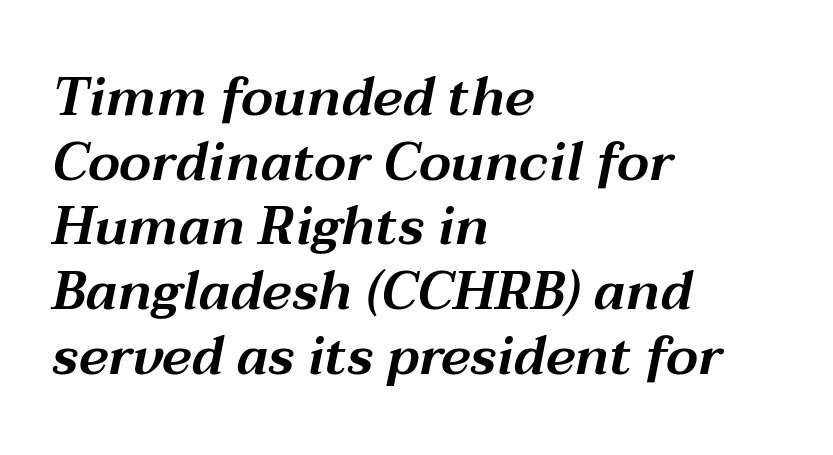
{"italic": "yes", "lean": "right", "slant_degrees": 12, "width": "wide", "stroke_contrast": "medium", "x_height": "medium", "monospaced": "no", "underline": "no", "align": "left", "line_spacing_ratio": 1.22, "letter_spacing": "normal", "letter_spacing_em": 0.0, "glyph_px": 53}
